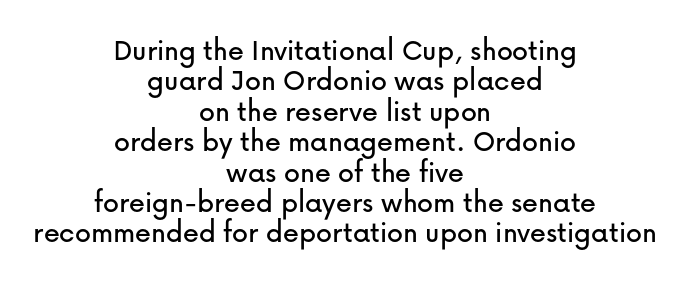
Q: Is the text italic (slanted)? A: No, it is upright.
Q: Is the typeface a serif or a sans-serif typeface? A: Sans-serif.
Q: Is the text underlined? A: No.
Q: How is the paragraph aligned? A: Centered.
Q: Is the spacing between letters normal or unusually wide? A: Normal.
Q: Is the spacing between lines tight, normal or loose? A: Tight.
Q: Width (condensed, normal, or wide)? A: Normal.
Q: Stroke contrast? A: Low.
Q: x-height? A: Medium.
Q: Monospaced? A: No.
